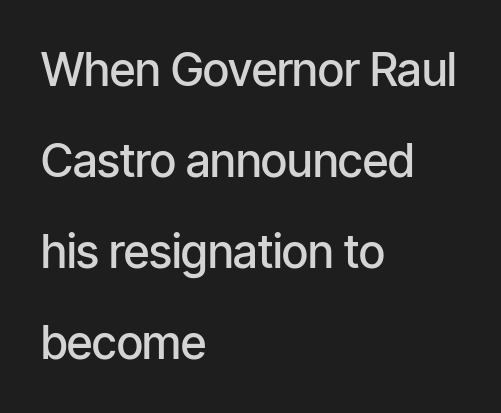
The image shows 46 px semibold, condensed sans-serif type, upright; set left-aligned, loose line spacing (1.98x), normal letter spacing, not underlined; low stroke contrast and a medium x-height.
